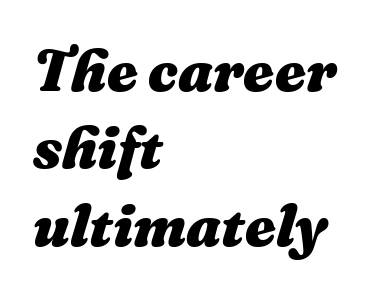
Q: Is the text bold? A: Yes.
Q: Is the text italic (slanted)? A: Yes, it leans right by about 16 degrees.
Q: Is the text underlined? A: No.
Q: How is the paragraph aligned? A: Left-aligned.
Q: Is the spacing between letters normal or unusually wide? A: Normal.
Q: Is the spacing between lines tight, normal or loose? A: Normal.
Q: Width (condensed, normal, or wide)? A: Normal.
Q: Stroke contrast? A: Medium.
Q: x-height? A: Medium.
Q: Monospaced? A: No.
